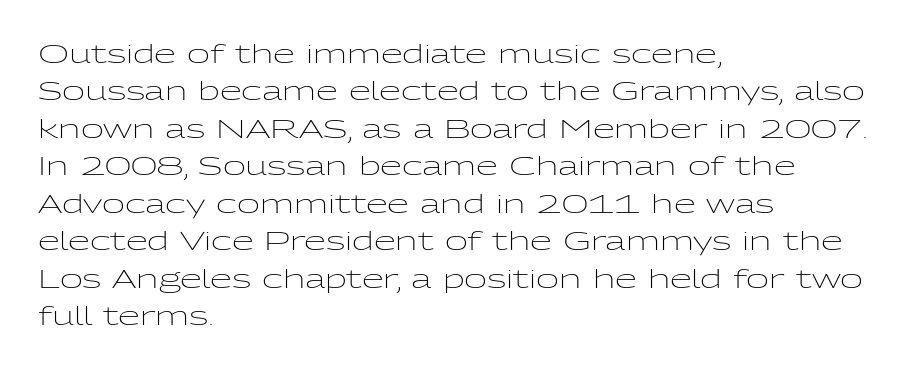
{"italic": "no", "bold": "no", "underline": "no", "align": "left", "line_spacing": "normal", "line_spacing_ratio": 1.5, "letter_spacing": "normal", "letter_spacing_em": 0.0, "glyph_px": 25}
